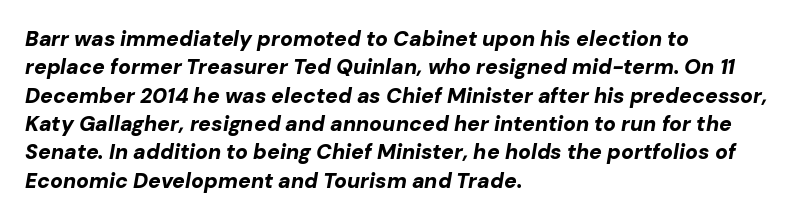
Check under the words: just untouched page. Notice how the passage keeps a crisp vertical edge on the left only. How heavy is the stroke? Heavy — this is a bold. In terms of leading, this rendering sits right in the middle.
